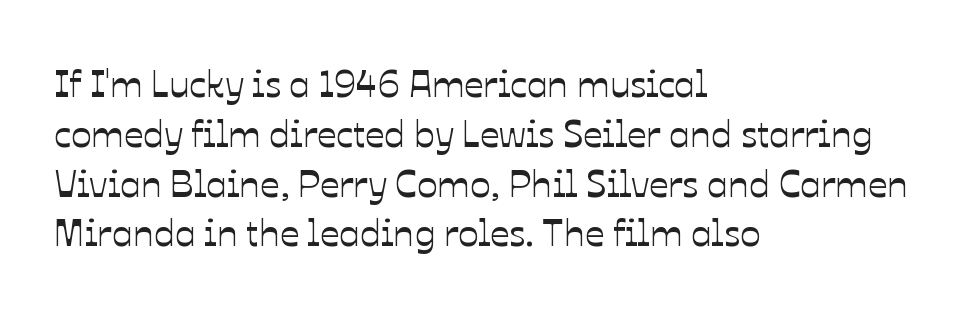
Default kerning and tracking; the words read as compact shapes. No word sits above an underline. Varying glyph widths throughout — classic text-font behaviour. A student would call this left alignment; a typographer would say flush left, rag right. Every character sits straight up, as roman type does.
